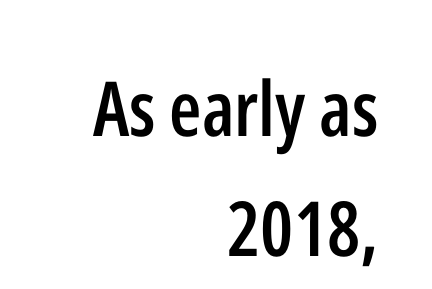
{"serif": "no", "italic": "no", "bold": "semi", "weight": "semibold", "width": "condensed", "stroke_contrast": "low", "x_height": "medium", "monospaced": "no", "underline": "no", "align": "right", "line_spacing": "normal", "line_spacing_ratio": 1.58, "letter_spacing": "normal", "letter_spacing_em": 0.0, "glyph_px": 76}
